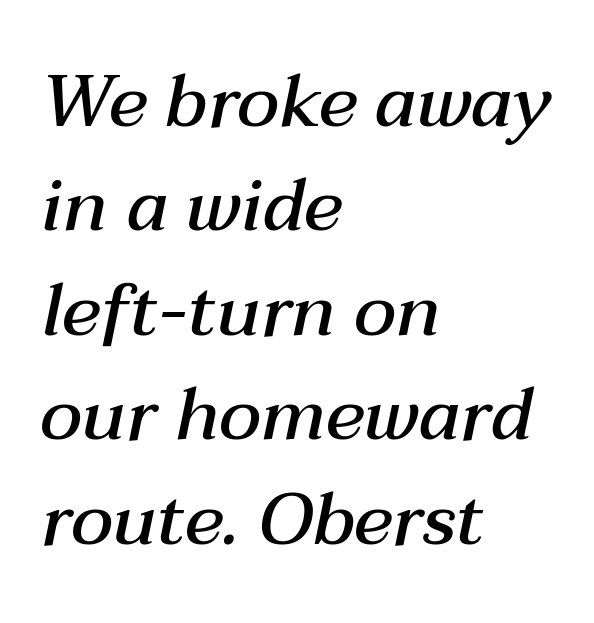
{"italic": "yes", "lean": "right", "slant_degrees": 12, "bold": "semi", "weight": "semibold", "width": "normal", "stroke_contrast": "medium", "x_height": "medium", "monospaced": "no", "underline": "no", "align": "left", "line_spacing": "normal", "line_spacing_ratio": 1.43, "letter_spacing": "normal", "letter_spacing_em": 0.0, "glyph_px": 73}
